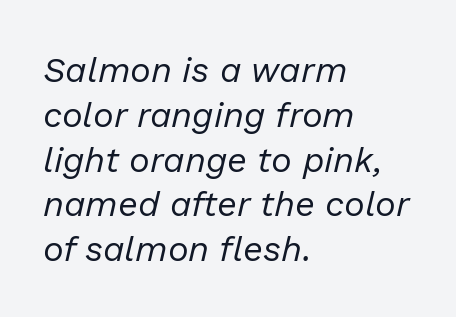
{"italic": "yes", "lean": "right", "slant_degrees": 13, "bold": "no", "weight": "regular", "width": "normal", "stroke_contrast": "low", "x_height": "medium", "monospaced": "no", "underline": "no", "align": "left", "line_spacing": "normal", "line_spacing_ratio": 1.28, "letter_spacing": "normal", "letter_spacing_em": 0.0, "glyph_px": 35}
